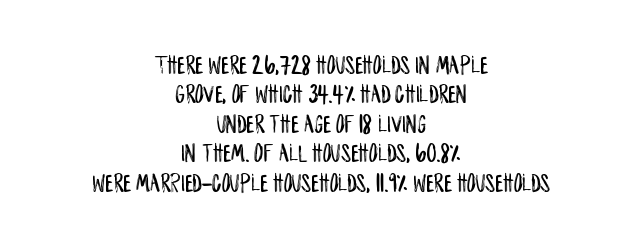
Is the block centered? Yes — each line is placed symmetrically about the middle. Notice how the stems are strictly vertical — no italics here. The passage shown stacks its lines with hardly any gap. Unmarked baselines from the first word to the last.
